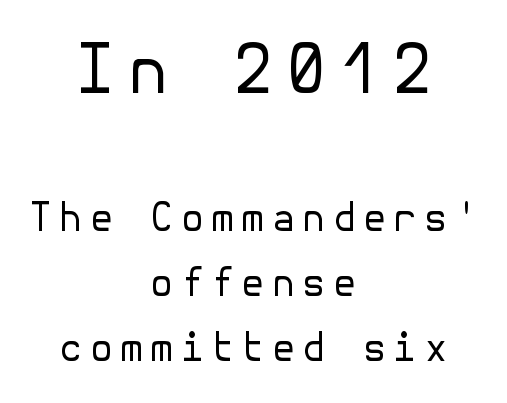
Q: Is the text bold? A: No.
Q: Is the text italic (slanted)? A: No, it is upright.
Q: Is the typeface a serif or a sans-serif typeface? A: Sans-serif.
Q: Is the text underlined? A: No.
Q: How is the paragraph aligned? A: Centered.
Q: Is the spacing between lines tight, normal or loose? A: Normal.
Q: Which block of text is set in a larger size, the first (top) or the second (bottom)? A: The first (top) one.
Q: Width (condensed, normal, or wide)? A: Normal.
Q: Stroke contrast? A: Low.
Q: x-height? A: Medium.
